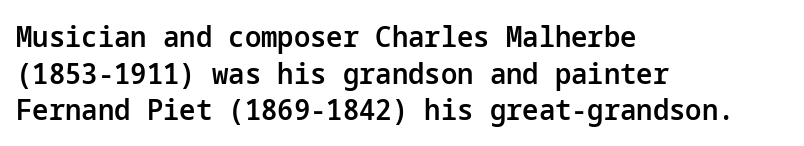
The image shows 29 px semibold sans-serif type, upright; set left-aligned, normal line spacing (1.26x), normal letter spacing, not underlined; low stroke contrast and a medium x-height.
